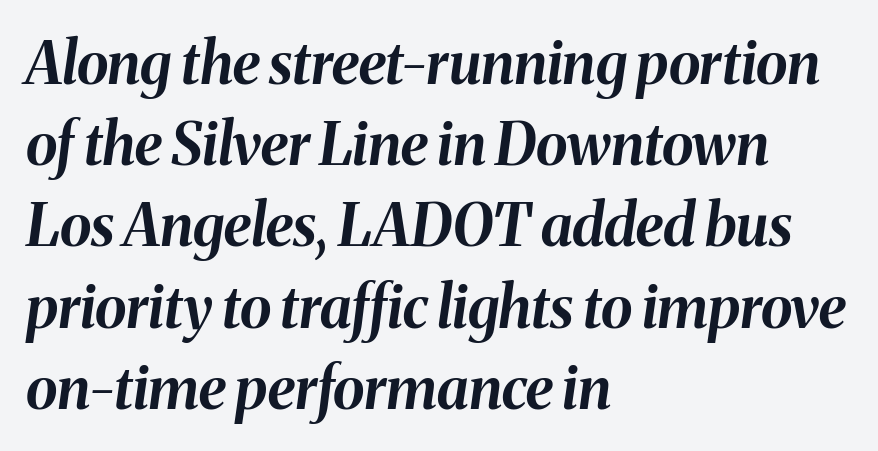
The image shows 58 px bold type, italic (leaning right); set left-aligned, normal line spacing (1.4x), normal letter spacing, not underlined; medium stroke contrast and a medium x-height.
